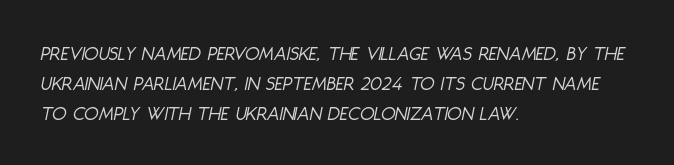
No word sits above an underline. One glance says typical: line gaps are just what's usual. The font is comparable to plain body text, perhaps lighter. Does the copy run flush right? No — it runs flush left. What stands out about the letter spacing? Nothing — it is the standard amount.
